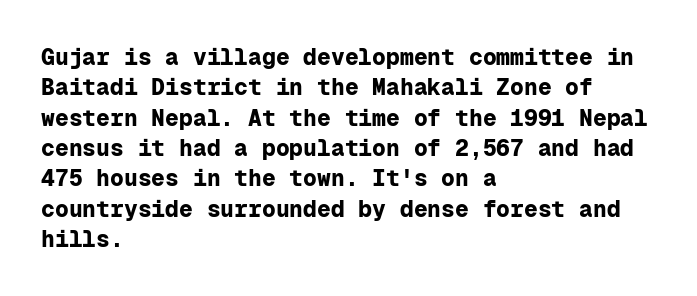
Each word holds together tightly as a unit, with standard inter-letter gaps. Typeset ragged right — the left edge is the straight one. Has an underline been added? It has not. The passage shown stacks its lines at a standard gap. A typesetter would mark this as roman, not italic. The passage shown is emphatically bold.
